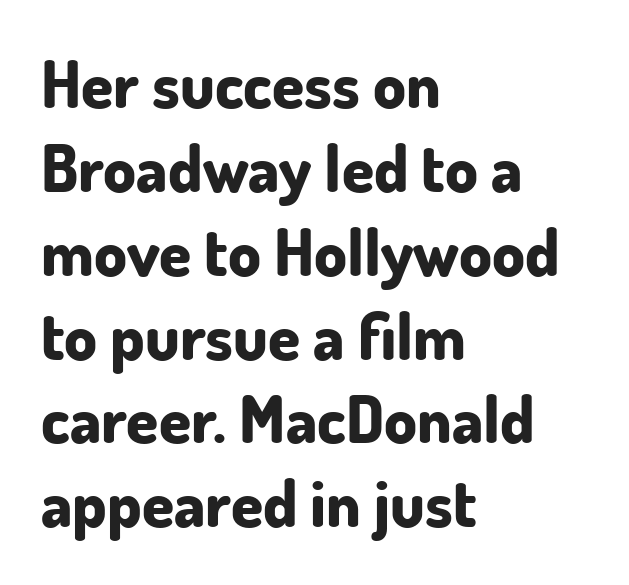
Q: Is the text bold? A: Yes.
Q: Is the text italic (slanted)? A: No, it is upright.
Q: Is the typeface a serif or a sans-serif typeface? A: Sans-serif.
Q: Is the text underlined? A: No.
Q: How is the paragraph aligned? A: Left-aligned.
Q: Is the spacing between letters normal or unusually wide? A: Normal.
Q: Is the spacing between lines tight, normal or loose? A: Normal.
Q: Width (condensed, normal, or wide)? A: Normal.
Q: Stroke contrast? A: Low.
Q: x-height? A: Small.
Q: Monospaced? A: No.
